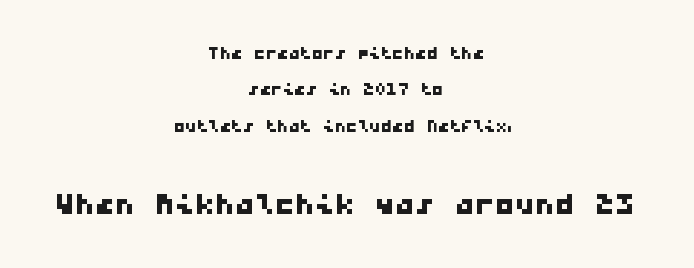
Does the bottom block carry the larger type? Yes, it does. Characters follow at the spacing the type designer built in. The letters march in equal steps, a hallmark of fixed-pitch type. One-word summary of the alignment: center. Leading matches the norm, producing a regular column. In terms of letterform style, serifs are entirely absent.
